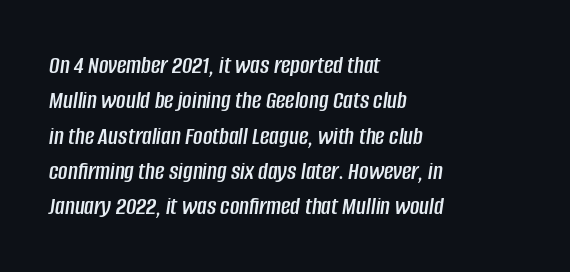
The image shows 26 px text type, italic (leaning right); set left-aligned, normal line spacing (1.36x), normal letter spacing, not underlined.
